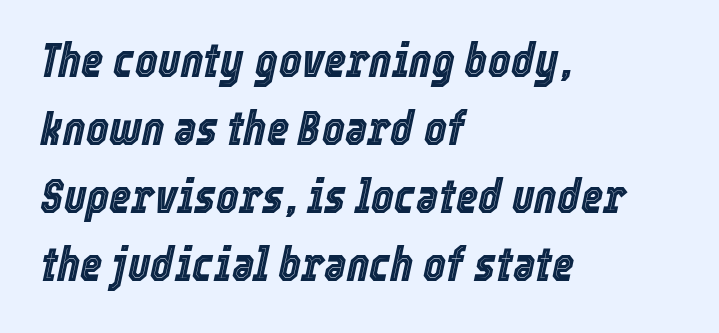
Here the glyphs are tracked normally, forming tight word shapes. Note the varied advance widths — an 'i' is clearly narrower than an 'm'. Designer's note — italics engaged. Notice how descenders clear the ascenders below comfortably — that's standard leading.
